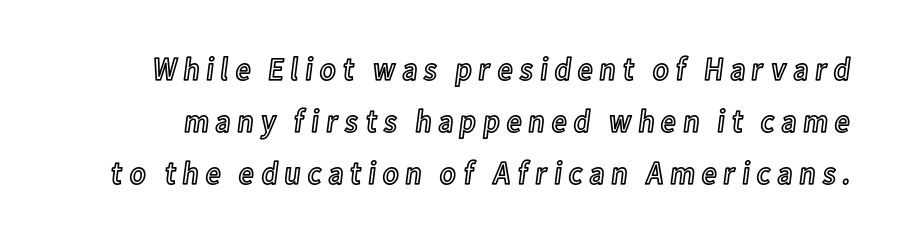
The zone under the glyphs is completely vacant. The rendering uses natural spacing where letterforms have individual widths. Vertically, the passage feels balanced, rows spaced as you'd expect.
